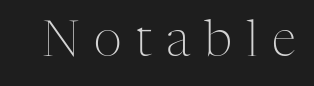
The lettering holds an erect, upright posture throughout. Letters have the restrained weight of plain body copy at most. Does extra space separate the letters? Yes, quite a lot of it. Plain, unruled lines of type.
